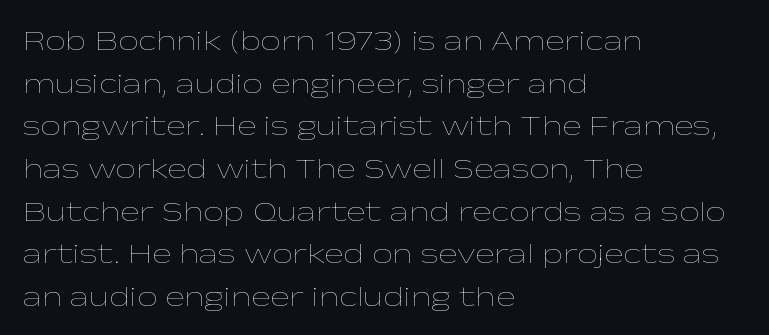
Q: Is the text bold? A: No.
Q: Is the text italic (slanted)? A: No, it is upright.
Q: Is the text underlined? A: No.
Q: How is the paragraph aligned? A: Left-aligned.
Q: Is the spacing between letters normal or unusually wide? A: Normal.
Q: Is the spacing between lines tight, normal or loose? A: Normal.
Q: Width (condensed, normal, or wide)? A: Wide.
Q: Stroke contrast? A: Low.
Q: x-height? A: Medium.
Q: Monospaced? A: No.
